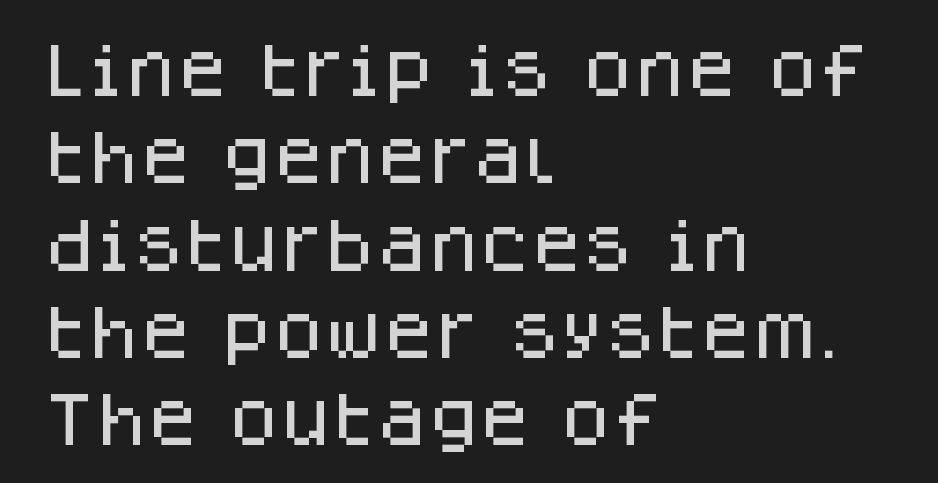
{"serif": "no", "italic": "no", "width": "normal", "stroke_contrast": "low", "x_height": "large", "monospaced": "no", "underline": "no", "align": "left", "line_spacing": "normal", "line_spacing_ratio": 1.48, "letter_spacing": "normal", "letter_spacing_em": 0.0, "glyph_px": 59}
